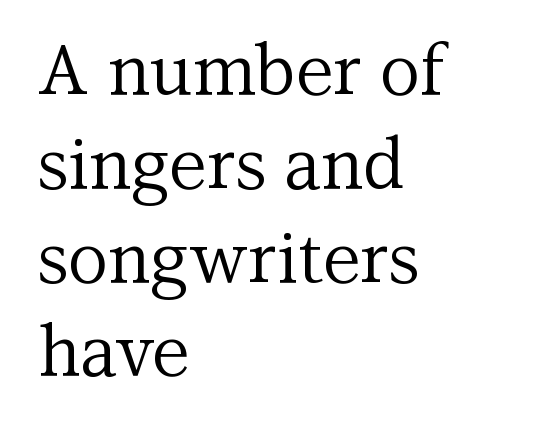
The image shows 70 px regular-weight serif type, upright; set left-aligned, normal line spacing (1.34x), normal letter spacing, not underlined; medium stroke contrast and a medium x-height.
